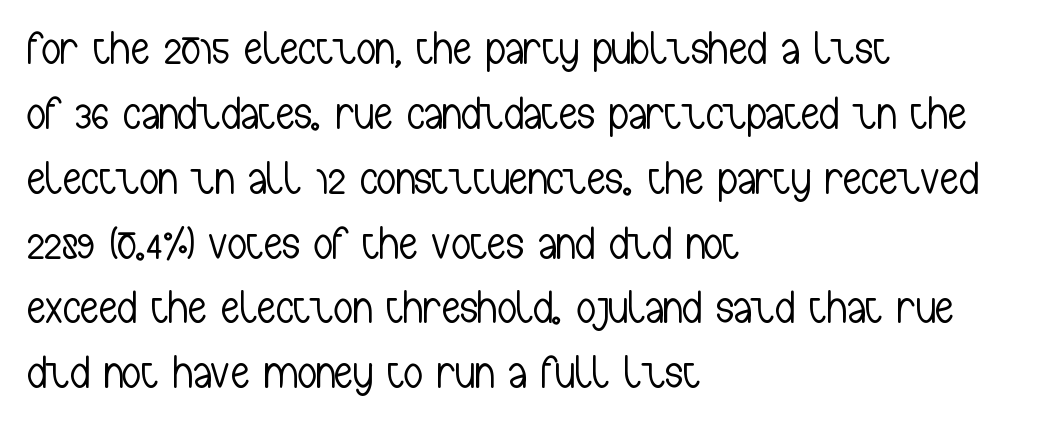
The image shows 47 px light, condensed sans-serif type, upright; set left-aligned, normal line spacing (1.38x), normal letter spacing, not underlined; low stroke contrast and a medium x-height.
